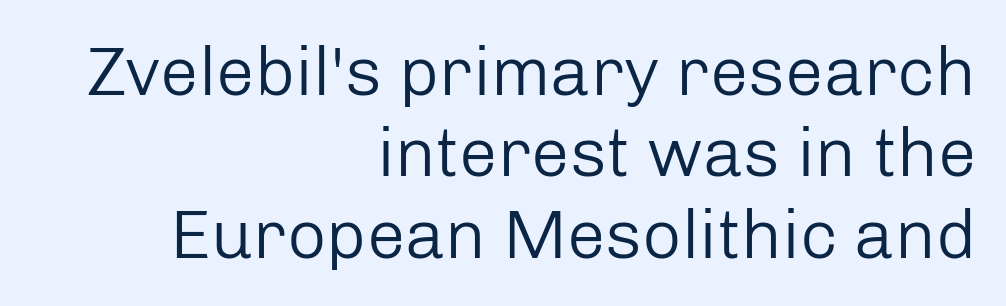
Alignment: flush right. Check the space under the baseline: it is left empty. Is this a fixed-width face? No — the glyphs have proportional, varying widths. Honestly, the letter spacing is just normal — you wouldn't notice it. This rendering employs a face without finishing strokes, i.e., a sans-serif. The font is comparable to plain body text, perhaps lighter.
